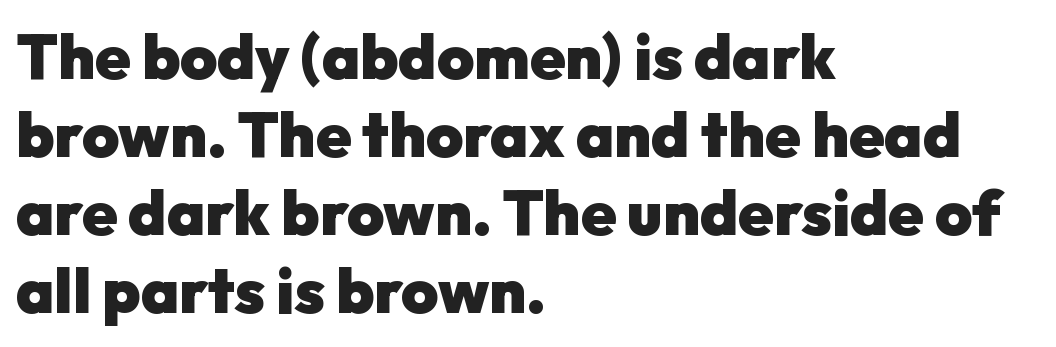
The image shows 63 px heavy sans-serif type, upright; set left-aligned, line spacing 1.24x, normal letter spacing, not underlined; low stroke contrast and a medium x-height.
